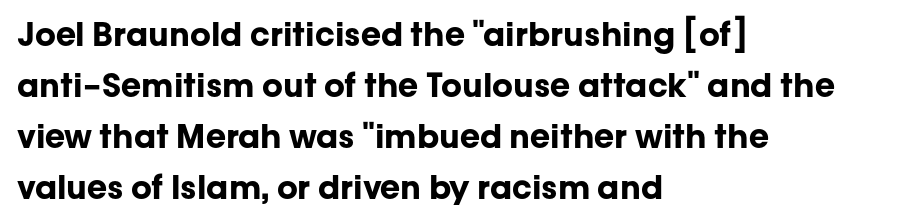
The typesetter chose a ragged-right arrangement here. Notice how the stems are strictly vertical — no italics here. Descenders hang freely into open space. A typesetter would call this zero additional tracking. This sample uses a sans-serif face.
